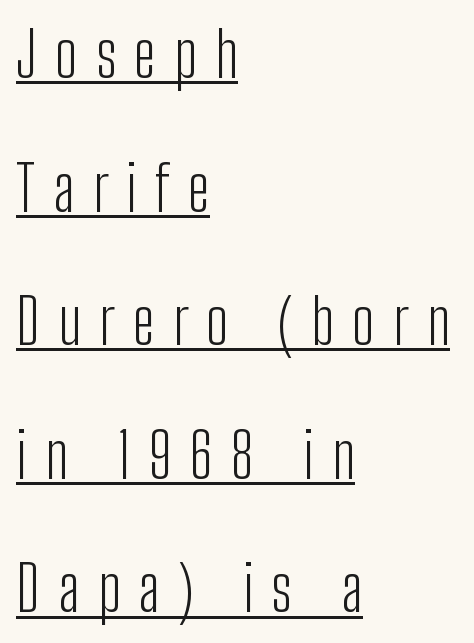
{"serif": "no", "italic": "no", "bold": "no", "weight": "light", "width": "condensed", "stroke_contrast": "low", "x_height": "medium", "monospaced": "no", "underline": "yes", "align": "left", "line_spacing": "loose", "line_spacing_ratio": 2.12, "letter_spacing": "wide", "letter_spacing_em": 0.29, "glyph_px": 63}
